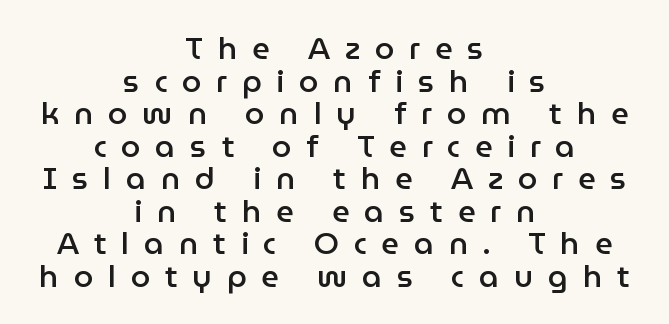
{"serif": "no", "italic": "no", "bold": "semi", "weight": "semibold", "width": "normal", "stroke_contrast": "low", "x_height": "medium", "monospaced": "no", "underline": "no", "align": "center", "line_spacing": "tight", "line_spacing_ratio": 1.05, "letter_spacing": "wide", "letter_spacing_em": 0.48, "glyph_px": 31}
